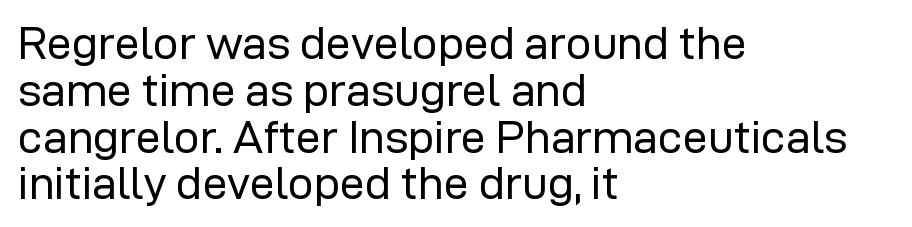
{"serif": "no", "italic": "no", "bold": "no", "weight": "regular", "width": "normal", "stroke_contrast": "low", "x_height": "medium", "monospaced": "no", "underline": "no", "align": "left", "line_spacing": "tight", "line_spacing_ratio": 1.04, "letter_spacing": "normal", "letter_spacing_em": 0.0, "glyph_px": 45}
